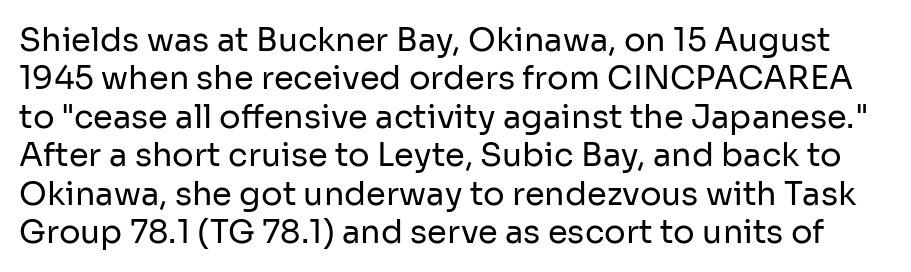
Q: Is the text bold? A: No.
Q: Is the text italic (slanted)? A: No, it is upright.
Q: Is the typeface a serif or a sans-serif typeface? A: Sans-serif.
Q: Is the text underlined? A: No.
Q: Is the spacing between letters normal or unusually wide? A: Normal.
Q: Width (condensed, normal, or wide)? A: Normal.
Q: Stroke contrast? A: Low.
Q: x-height? A: Medium.
Q: Monospaced? A: No.
